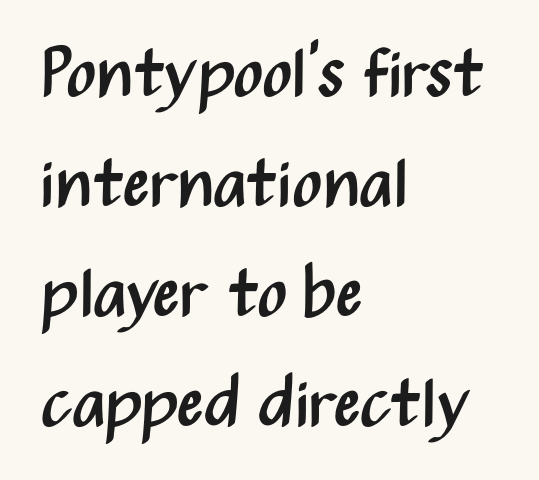
Ink coverage per letter is moderate at most. The rows are spaced the way most documents space them. Is this a fixed-width face? No — the glyphs have proportional, varying widths. Decoration check: the copy has no underline. This is roman type, the default non-slanted kind. A classic flush-left, rag-right setting is used for this passage.
